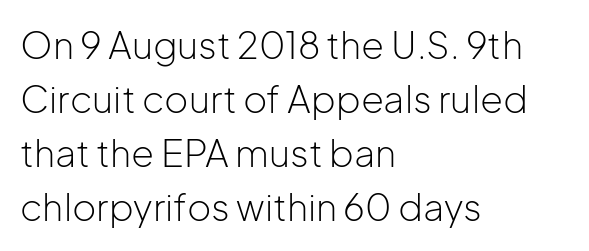
{"serif": "no", "italic": "no", "bold": "no", "weight": "light", "width": "normal", "stroke_contrast": "low", "x_height": "medium", "monospaced": "no", "underline": "no", "align": "left", "line_spacing": "normal", "line_spacing_ratio": 1.46, "letter_spacing": "normal", "letter_spacing_em": 0.0, "glyph_px": 37}
